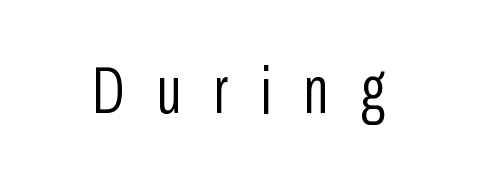
{"serif": "no", "italic": "no", "bold": "no", "weight": "light", "width": "condensed", "stroke_contrast": "low", "x_height": "medium", "monospaced": "no", "underline": "no", "letter_spacing": "wide", "letter_spacing_em": 0.49, "glyph_px": 66}
